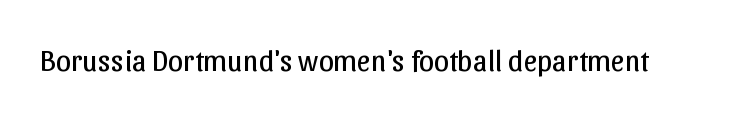
{"serif": "no", "italic": "no", "bold": "no", "weight": "regular", "width": "normal", "stroke_contrast": "low", "x_height": "medium", "monospaced": "no", "underline": "no", "letter_spacing": "normal", "letter_spacing_em": 0.0, "glyph_px": 30}
